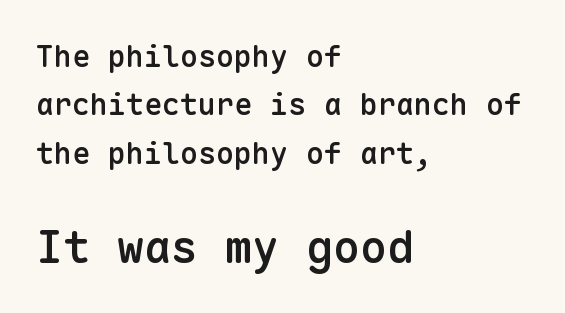
The image shows 45 px semibold sans-serif type, upright, monospaced; set left-aligned, normal line spacing (1.61x), normal letter spacing, not underlined; the second (bottom) block is 1.5x larger; low stroke contrast and a medium x-height.
